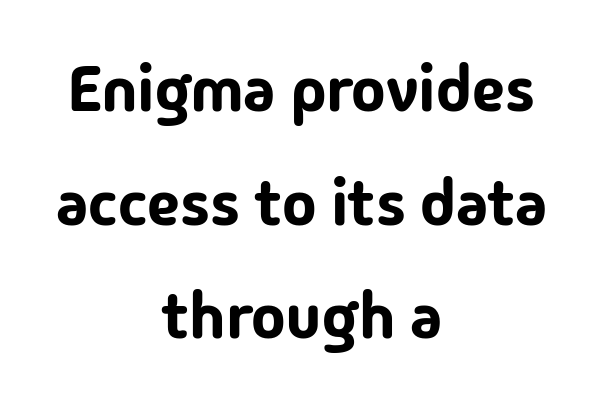
The image shows 65 px sans-serif type, upright; set centered, line spacing 1.75x, normal letter spacing, not underlined; low stroke contrast and a medium x-height.
